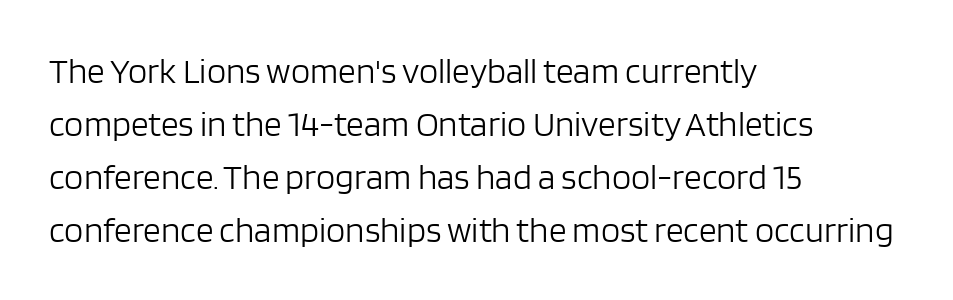
{"serif": "no", "italic": "no", "bold": "no", "weight": "light", "width": "normal", "stroke_contrast": "low", "x_height": "large", "monospaced": "no", "underline": "no", "align": "left", "line_spacing": "normal", "line_spacing_ratio": 1.51, "letter_spacing": "normal", "letter_spacing_em": 0.0, "glyph_px": 35}
